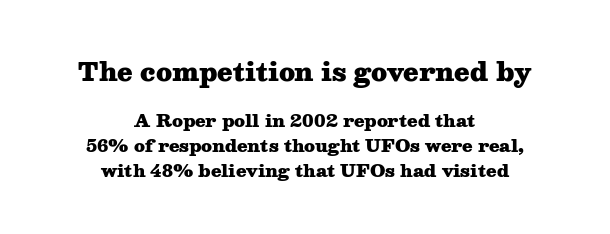
Q: Is the text bold? A: Yes.
Q: Is the text italic (slanted)? A: No, it is upright.
Q: Is the text underlined? A: No.
Q: How is the paragraph aligned? A: Centered.
Q: Is the spacing between letters normal or unusually wide? A: Normal.
Q: Is the spacing between lines tight, normal or loose? A: Normal.
Q: Which block of text is set in a larger size, the first (top) or the second (bottom)? A: The first (top) one.
